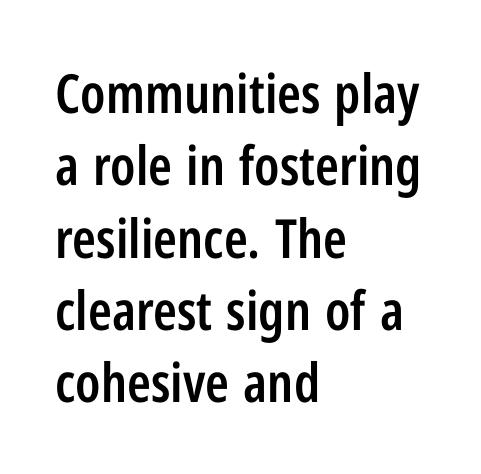
Q: Is the text bold? A: Semi-bold.
Q: Is the text italic (slanted)? A: No, it is upright.
Q: Is the typeface a serif or a sans-serif typeface? A: Sans-serif.
Q: Is the text underlined? A: No.
Q: How is the paragraph aligned? A: Left-aligned.
Q: Is the spacing between letters normal or unusually wide? A: Normal.
Q: Is the spacing between lines tight, normal or loose? A: Normal.
Q: Width (condensed, normal, or wide)? A: Condensed.
Q: Stroke contrast? A: Low.
Q: x-height? A: Medium.
Q: Monospaced? A: No.
